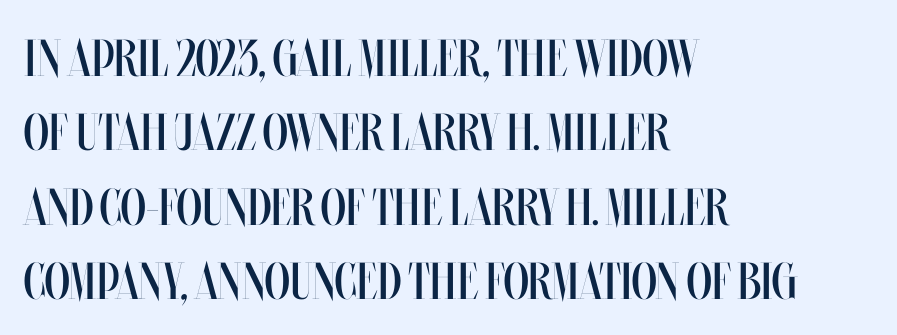
The image shows 52 px regular-weight, condensed type, upright; set left-aligned, normal line spacing (1.43x), normal letter spacing, not underlined; medium stroke contrast and a large x-height.
